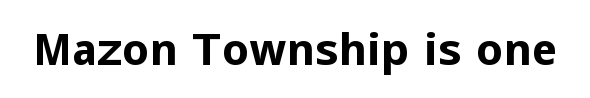
I'd call this a sans setting — the letters go barefoot. It's the straight-up-and-down kind of type. This rendering leaves character spacing at its baseline value. The face used here is proportionally spaced, like ordinary book or web type. Heft: maximum for text — a bold. Clear beneath every line of the passage.
